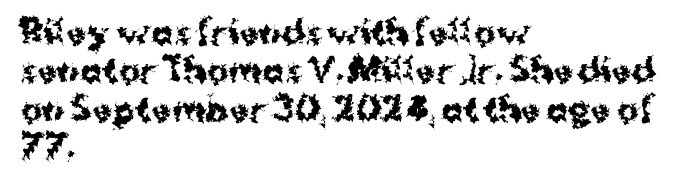
Q: Is the text bold? A: Yes.
Q: Is the text italic (slanted)? A: No, it is upright.
Q: Is the typeface a serif or a sans-serif typeface? A: Sans-serif.
Q: Is the text underlined? A: No.
Q: How is the paragraph aligned? A: Left-aligned.
Q: Is the spacing between letters normal or unusually wide? A: Normal.
Q: Width (condensed, normal, or wide)? A: Normal.
Q: Stroke contrast? A: Medium.
Q: x-height? A: Medium.
Q: Monospaced? A: No.
